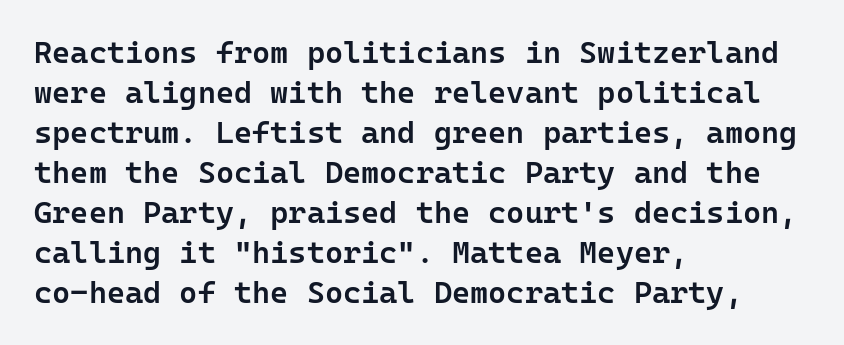
{"serif": "no", "italic": "no", "bold": "semi", "weight": "semibold", "width": "normal", "stroke_contrast": "low", "x_height": "medium", "monospaced": "yes", "underline": "no", "align": "left", "line_spacing": "normal", "line_spacing_ratio": 1.29, "letter_spacing": "normal", "letter_spacing_em": 0.0, "glyph_px": 31}
